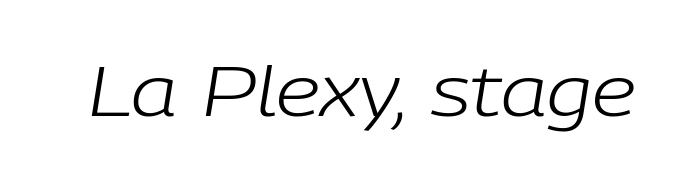
The image shows 70 px light type, italic (leaning right); set normal letter spacing, not underlined; low stroke contrast and a medium x-height.
